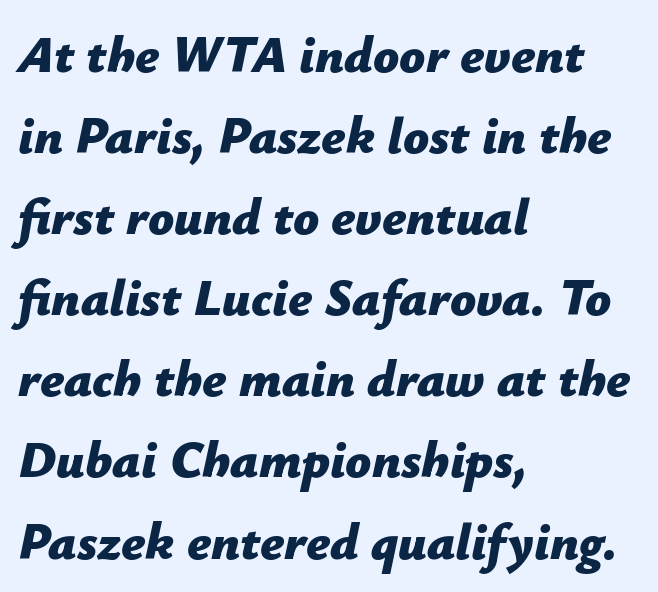
Normally led — the rows are evenly, conventionally spaced. Do the characters align in a grid? No, the font is proportional. These lines keep a tight, regular rhythm from letter to letter. Caption: multi-line text, flush left, ragged right. Check the space under the baseline: it is left empty.
